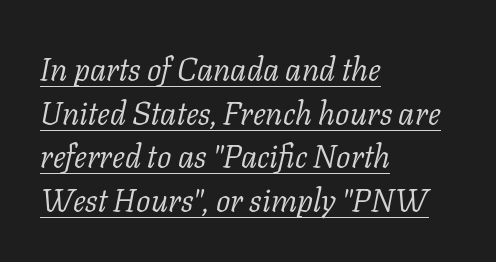
The image shows 32 px light serif type, italic (leaning right); set left-aligned, normal line spacing (1.36x), normal letter spacing, underlined; low stroke contrast and a medium x-height.
